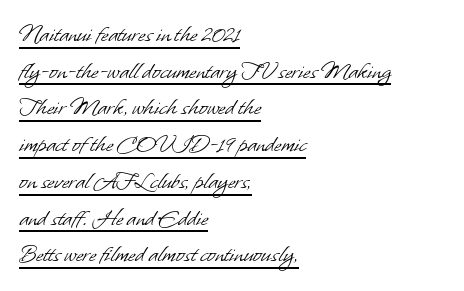
A light-to-regular cut is what we see here. Summary of vertical rhythm: regular, with standard interline spacing. The horizontal fit of the characters is conventional and even. A baseline rule has been typeset under these characters. The setting favours the left margin, as ordinary paragraphs usually do.
